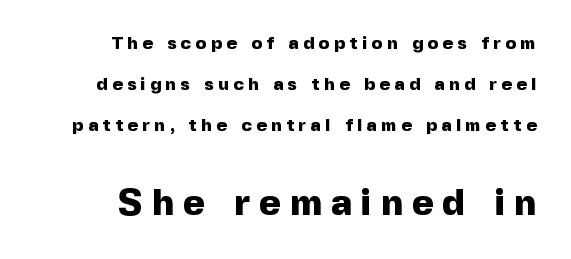
The image shows 37 px heavy sans-serif type, upright; set right-aligned, loose line spacing (2.27x), unusually wide letter spacing (+0.25 em), not underlined; the second (bottom) block is 2.06x larger; a medium x-height.
